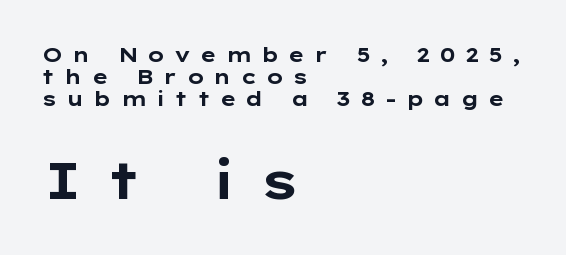
The tracking reads as deliberately expanded to a designer's eye. A typesetter would call this leading minimal, almost set solid. The axis of the letterforms is exactly vertical. Size hierarchy here favors the trailing block over the leading one. The text block is weighted toward the left margin, trailing off unevenly rightward. Summary of weight: heavy, a full bold.
